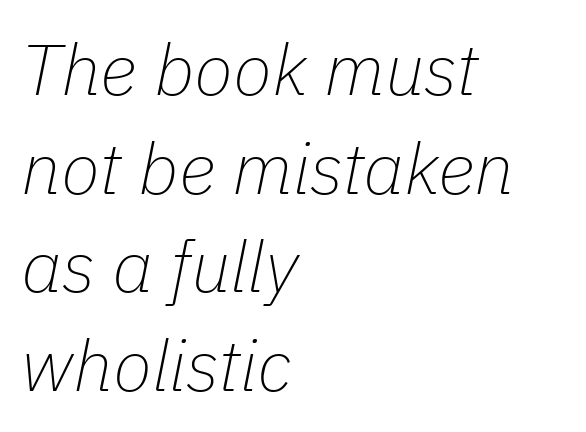
Q: Is the text bold? A: No.
Q: Is the text italic (slanted)? A: Yes, it leans right by about 11 degrees.
Q: Is the text underlined? A: No.
Q: How is the paragraph aligned? A: Left-aligned.
Q: Is the spacing between letters normal or unusually wide? A: Normal.
Q: Is the spacing between lines tight, normal or loose? A: Normal.
Q: Width (condensed, normal, or wide)? A: Normal.
Q: Stroke contrast? A: Low.
Q: x-height? A: Medium.
Q: Monospaced? A: No.
